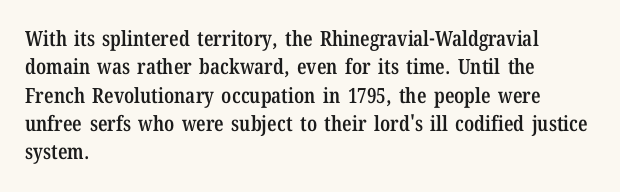
Q: Is the text bold? A: Semi-bold.
Q: Is the text italic (slanted)? A: No, it is upright.
Q: Is the text underlined? A: No.
Q: How is the paragraph aligned? A: Left-aligned.
Q: Is the spacing between letters normal or unusually wide? A: Normal.
Q: Is the spacing between lines tight, normal or loose? A: Normal.
